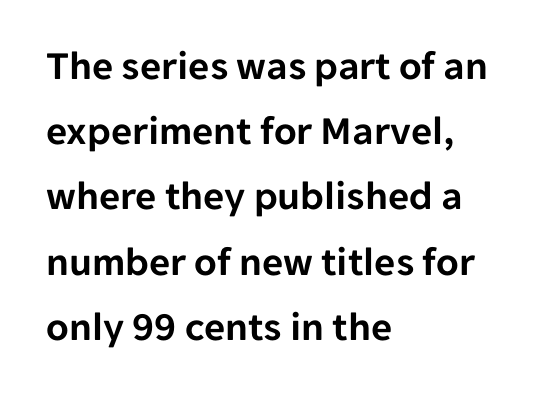
Q: Is the text italic (slanted)? A: No, it is upright.
Q: Is the typeface a serif or a sans-serif typeface? A: Sans-serif.
Q: Is the text underlined? A: No.
Q: How is the paragraph aligned? A: Left-aligned.
Q: Is the spacing between letters normal or unusually wide? A: Normal.
Q: Is the spacing between lines tight, normal or loose? A: Normal.
Q: Width (condensed, normal, or wide)? A: Normal.
Q: Stroke contrast? A: Low.
Q: x-height? A: Medium.
Q: Monospaced? A: No.
